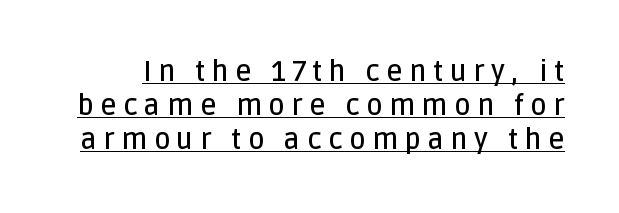
Q: Is the text bold? A: Semi-bold.
Q: Is the text italic (slanted)? A: No, it is upright.
Q: Is the typeface a serif or a sans-serif typeface? A: Sans-serif.
Q: Is the text underlined? A: Yes.
Q: Is the spacing between letters normal or unusually wide? A: Unusually wide.
Q: Width (condensed, normal, or wide)? A: Normal.
Q: Stroke contrast? A: Low.
Q: x-height? A: Large.
Q: Monospaced? A: No.
